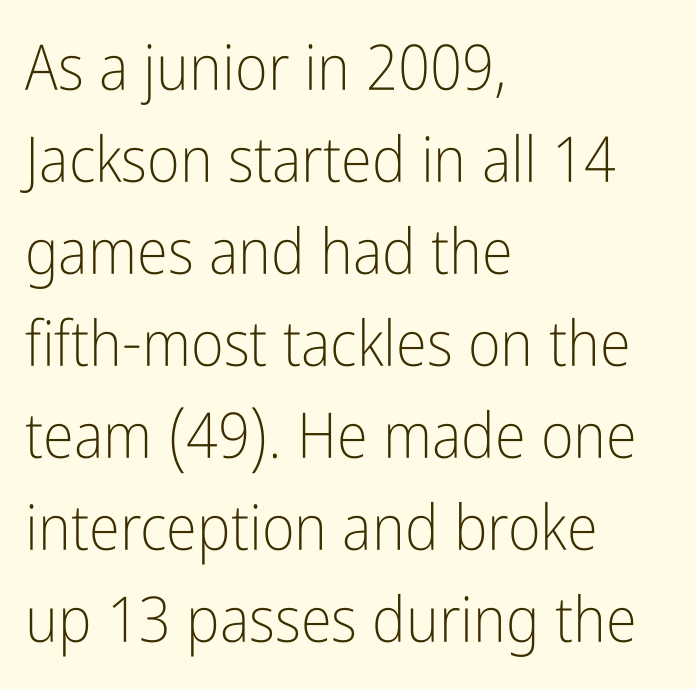
Casual observation: everything's shoved over to the left. The face used here is a sans, in the tradition of grotesques and geometrics. The rows are spaced the way most documents space them. The weight tops out at a normal text grade. This sample uses plain, unmodified letter spacing. Each letter keeps its own natural width here, so spacing adapts to shape.
